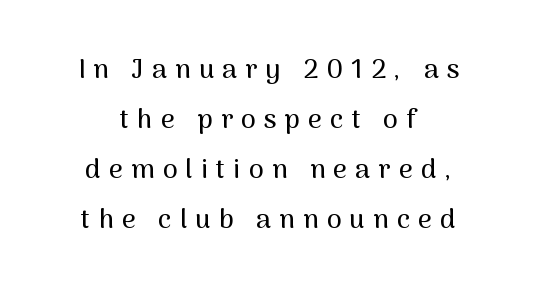
{"italic": "no", "underline": "no", "align": "center", "line_spacing_ratio": 1.85, "letter_spacing": "wide", "letter_spacing_em": 0.3, "glyph_px": 27}
